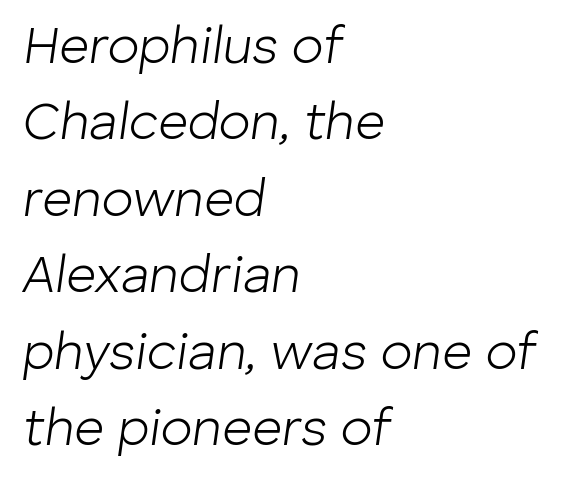
Do the characters align in a grid? No, the font is proportional. Is the stroke heavy? The answer is a plain regular-or-lighter. In CSS terms this would be text-align: left. In terms of letterspacing, this is plain default setting. The zone under the glyphs is completely vacant.
